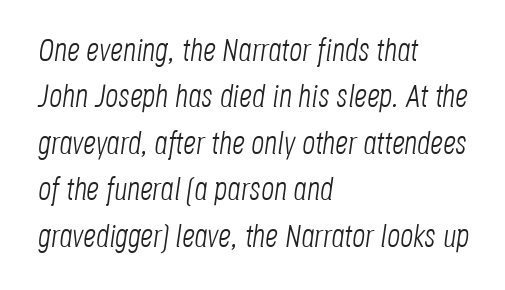
A typesetter would call this proportional, since set widths differ per character. One-word summary of the alignment: left. Honestly, the row spacing looks completely unremarkable. A bare baseline throughout the passage. The face looks like a standard text weight, possibly lighter.
